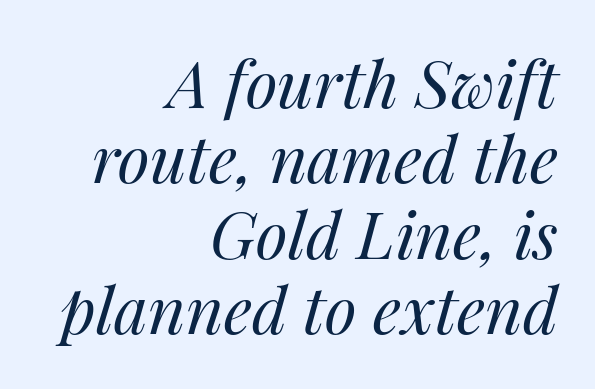
Q: Is the text bold? A: No.
Q: Is the text italic (slanted)? A: Yes, it leans right by about 14 degrees.
Q: Is the text underlined? A: No.
Q: How is the paragraph aligned? A: Right-aligned.
Q: Is the spacing between letters normal or unusually wide? A: Normal.
Q: Width (condensed, normal, or wide)? A: Normal.
Q: Stroke contrast? A: Medium.
Q: x-height? A: Medium.
Q: Monospaced? A: No.
